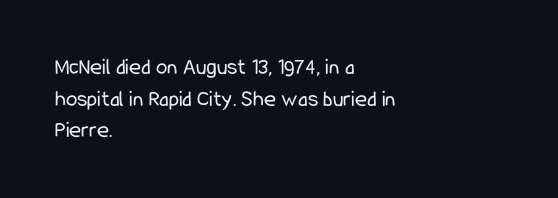
{"italic": "no", "bold": "no", "underline": "no", "align": "left", "line_spacing": "normal", "line_spacing_ratio": 1.37, "letter_spacing": "normal", "letter_spacing_em": 0.0, "glyph_px": 23}
